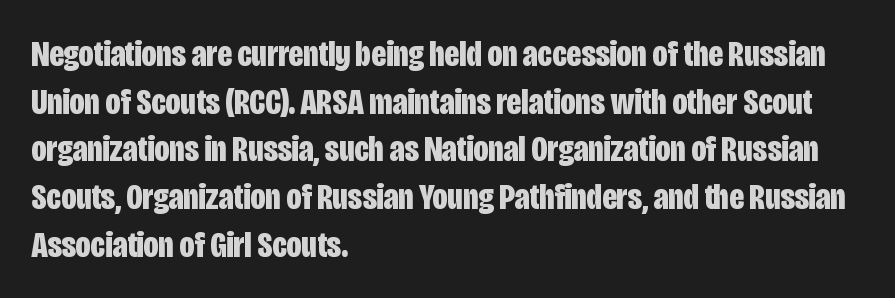
Notice how descenders clear the ascenders below comfortably — that's standard leading. Stroke thickness is high; the sample reads as a true bold. The typesetter chose a ragged-right arrangement here. Standard letterfit; no display-style spreading of the glyphs. Ordinary non-slanted type is in use.
